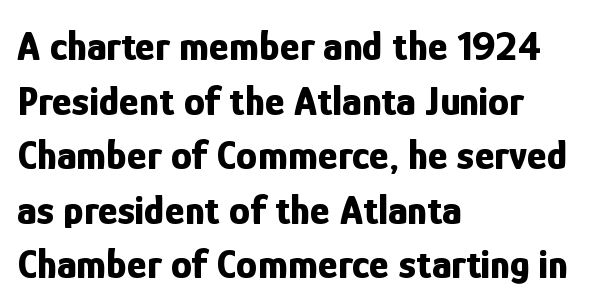
The axis of the letterforms is exactly vertical. Descender tails drop into unmarked territory. The characters display no serif detailing; their extremities are plain. One glance says typical: line gaps are just what's usual. The rendering anchors every line to the left-hand side.
